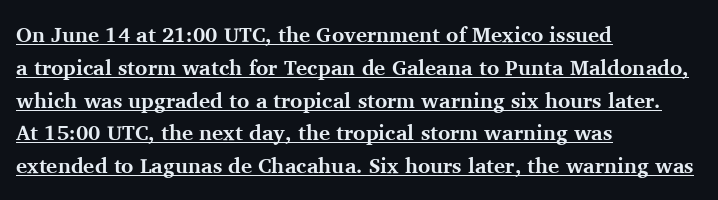
The image shows 21 px bold type, upright; set left-aligned, normal line spacing (1.56x), normal letter spacing, underlined.
